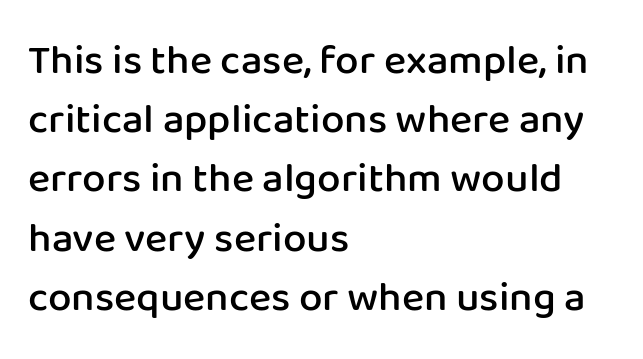
Q: Is the text bold? A: Semi-bold.
Q: Is the text italic (slanted)? A: No, it is upright.
Q: Is the typeface a serif or a sans-serif typeface? A: Sans-serif.
Q: Is the text underlined? A: No.
Q: How is the paragraph aligned? A: Left-aligned.
Q: Is the spacing between letters normal or unusually wide? A: Normal.
Q: Is the spacing between lines tight, normal or loose? A: Normal.
Q: Width (condensed, normal, or wide)? A: Normal.
Q: Stroke contrast? A: Low.
Q: x-height? A: Medium.
Q: Monospaced? A: No.
